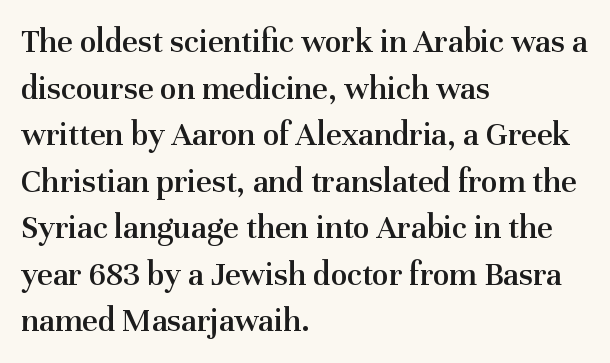
The image shows 34 px semibold serif type, upright; set left-aligned, normal line spacing (1.37x), normal letter spacing, not underlined; medium stroke contrast and a medium x-height.
